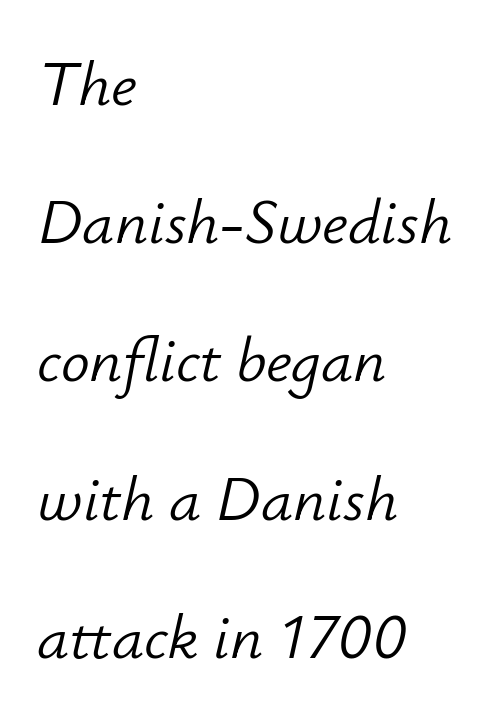
The specimen omits any rule beneath the text block's lines. Reading down the column, the eye jumps a long way to each next line. Varying glyph widths throughout — classic text-font behaviour. The typeface has the unassuming heft of standard copy or less. All the whitespace from short lines collects on the right. The type is set solid horizontally, with unmodified tracking.
